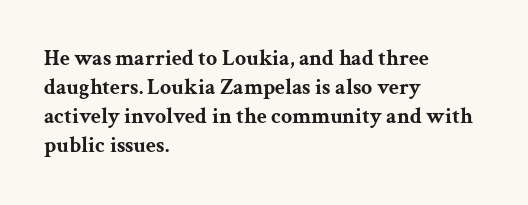
The image shows 22 px bold type, upright; set left-aligned, normal line spacing (1.32x), normal letter spacing, not underlined.
